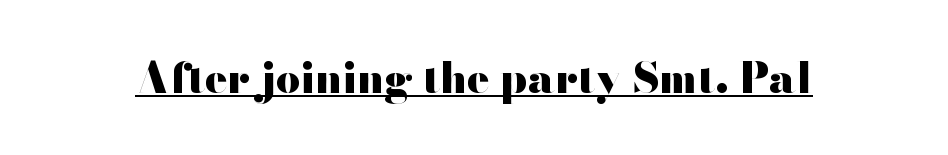
Q: Is the text bold? A: Yes.
Q: Is the text italic (slanted)? A: No, it is upright.
Q: Is the typeface a serif or a sans-serif typeface? A: Sans-serif.
Q: Is the text underlined? A: Yes.
Q: Is the spacing between letters normal or unusually wide? A: Normal.
Q: Width (condensed, normal, or wide)? A: Wide.
Q: Stroke contrast? A: High.
Q: x-height? A: Small.
Q: Monospaced? A: No.
